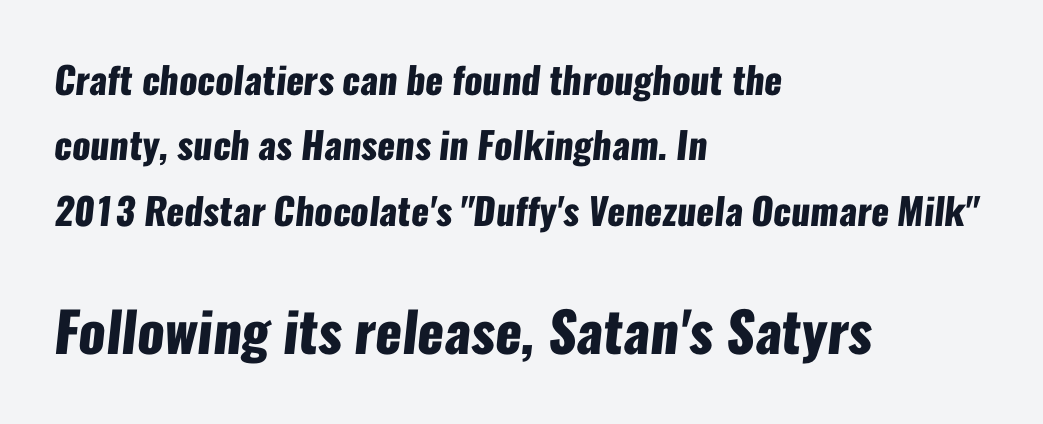
Q: Is the text bold? A: Yes.
Q: Is the typeface a serif or a sans-serif typeface? A: Sans-serif.
Q: Is the text underlined? A: No.
Q: How is the paragraph aligned? A: Left-aligned.
Q: Is the spacing between letters normal or unusually wide? A: Normal.
Q: Which block of text is set in a larger size, the first (top) or the second (bottom)? A: The second (bottom) one.
Q: Width (condensed, normal, or wide)? A: Condensed.
Q: Stroke contrast? A: Low.
Q: x-height? A: Medium.
Q: Monospaced? A: No.
